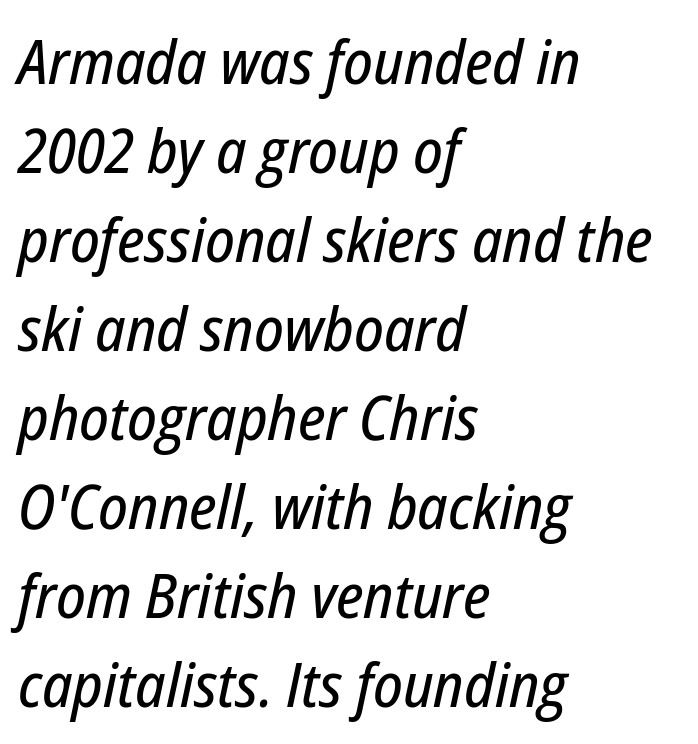
These lines sit exactly where default settings would place them. Designer's note — italics engaged. This rendering features lettering with no underline. Tracking here is standard; glyphs follow each other at the usual distance. Where is the straight margin? On the left.
